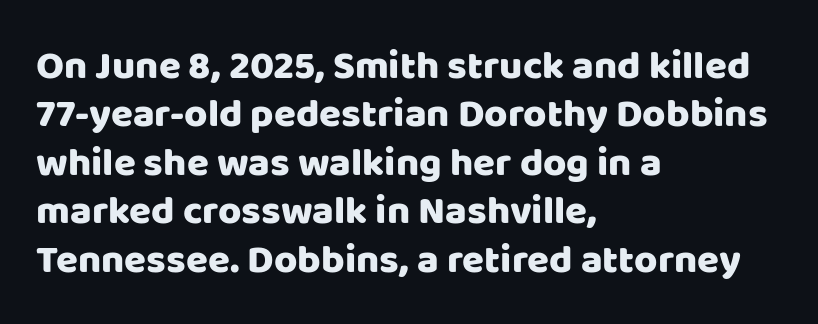
The image shows 40 px sans-serif type, upright; set left-aligned, line spacing 1.21x, normal letter spacing, not underlined; low stroke contrast and a large x-height.
